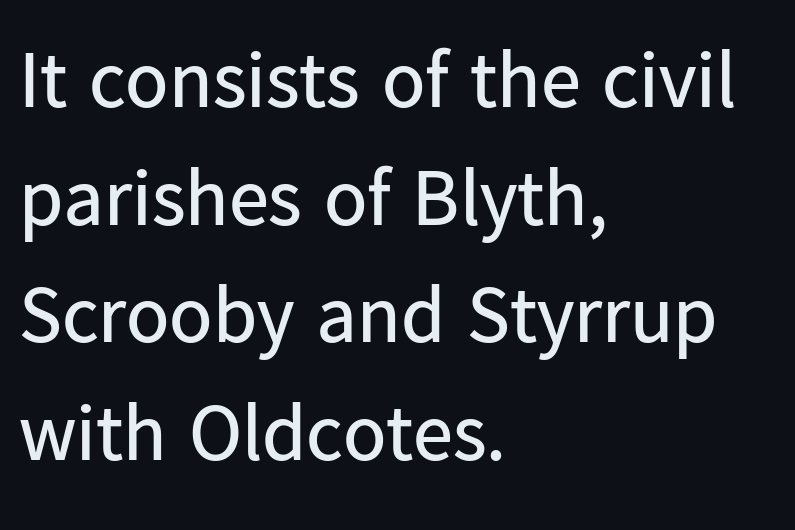
{"serif": "no", "italic": "no", "bold": "no", "weight": "regular", "width": "normal", "stroke_contrast": "low", "x_height": "medium", "monospaced": "no", "underline": "no", "align": "left", "line_spacing": "normal", "line_spacing_ratio": 1.47, "letter_spacing": "normal", "letter_spacing_em": 0.0, "glyph_px": 80}
